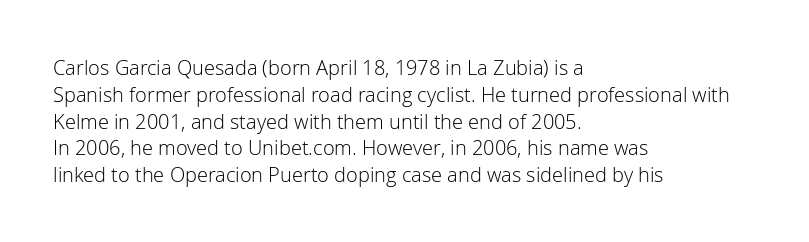
Unlike italic type, these characters show no tilt at all. Honestly, there is no underline to notice here at all. The ragged edge is on the right, which tells us the setting is flush left. Tracking here is standard; glyphs follow each other at the usual distance.
